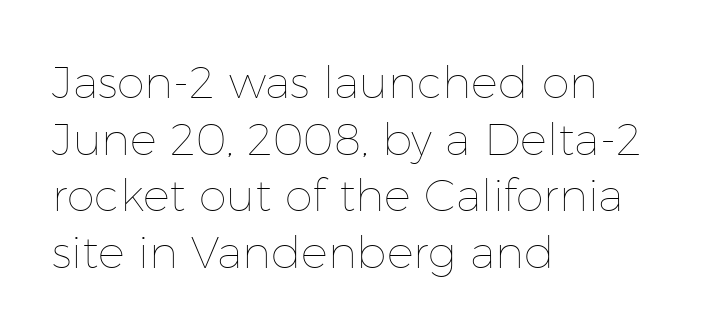
Baseline-to-baseline distance is the conventional proportion of letter height. Vertical stems look standard width or narrower in stroke. The letters advance in unequal steps, a hallmark of proportional type. Words float on clear page, feet unadorned.
